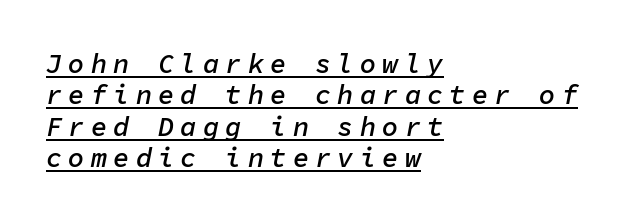
Q: Is the text bold? A: Semi-bold.
Q: Is the text italic (slanted)? A: Yes, it leans right by about 11 degrees.
Q: Is the text underlined? A: Yes.
Q: How is the paragraph aligned? A: Left-aligned.
Q: Is the spacing between letters normal or unusually wide? A: Unusually wide.
